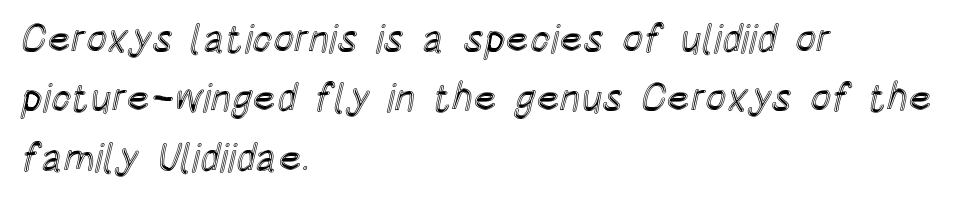
The image shows 39 px condensed type; set left-aligned, normal line spacing (1.52x), normal letter spacing, not underlined; a large x-height.
